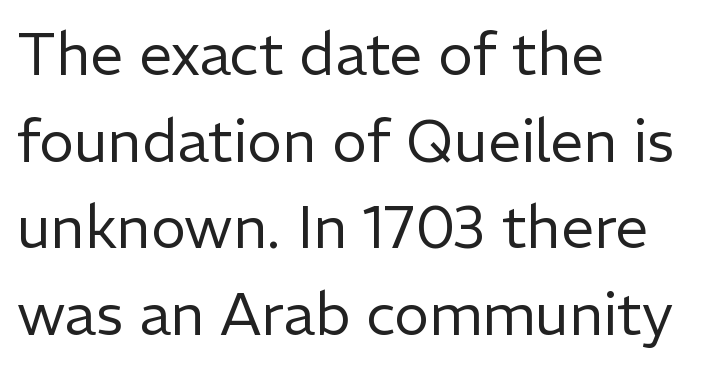
Casual observation: everything's shoved over to the left. The designer left line spacing at the default. The font is comparable to plain body text, perhaps lighter. What kind of face is this? One without serifs — a sans.
